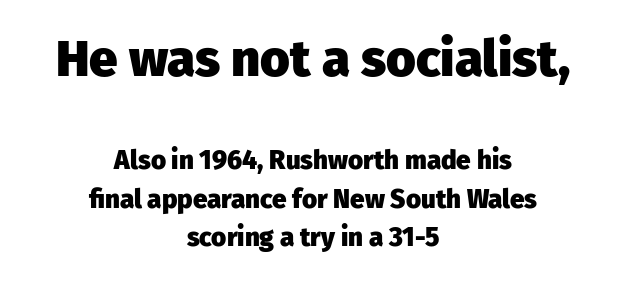
{"serif": "no", "italic": "no", "bold": "yes", "weight": "heavy", "width": "normal", "stroke_contrast": "low", "x_height": "medium", "monospaced": "no", "underline": "no", "align": "center", "line_spacing": "normal", "line_spacing_ratio": 1.48, "letter_spacing": "normal", "letter_spacing_em": 0.0, "larger_block": "first", "size_ratio": 1.96, "glyph_px": 51}
